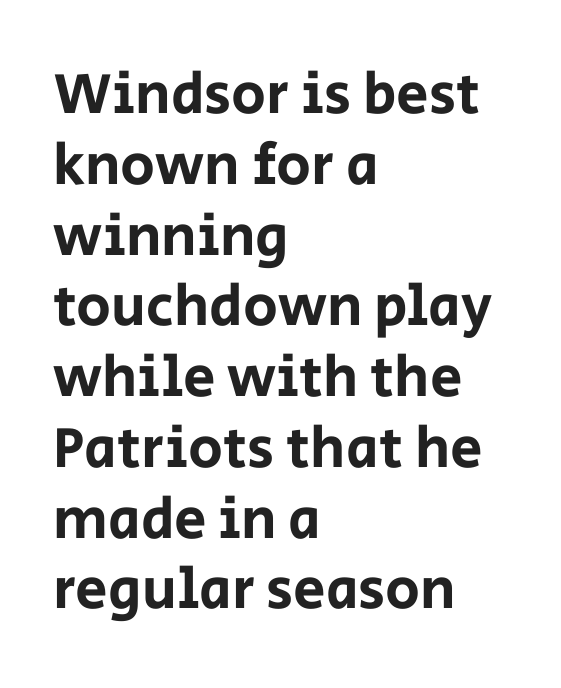
Letterform terminals end flat and unadorned throughout the passage. Proportional: the letters do not fall into vertical columns. Nobody touched the tracking dial on this one. Every stem runs plumb, perpendicular to the baseline.
